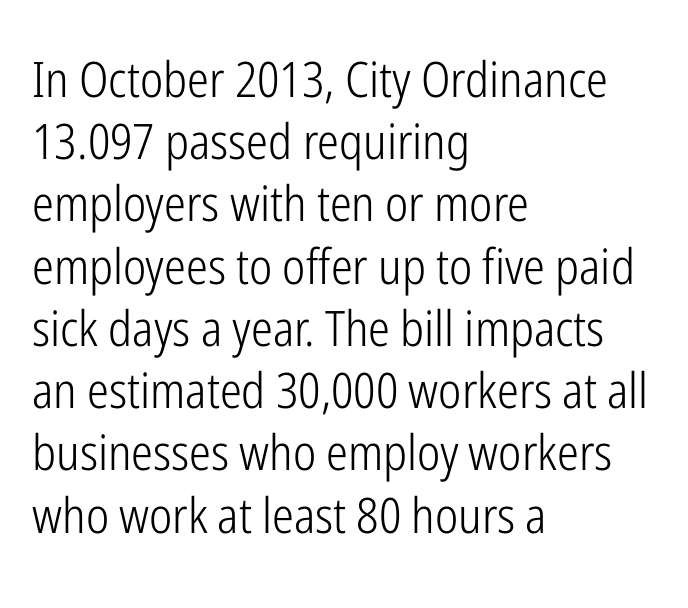
These lines keep a tight, regular rhythm from letter to letter. The typeface chosen for these lines omits serifs. Notice how the passage keeps a crisp vertical edge on the left only. Compared with a typical body face, this is equally light or lighter still.
